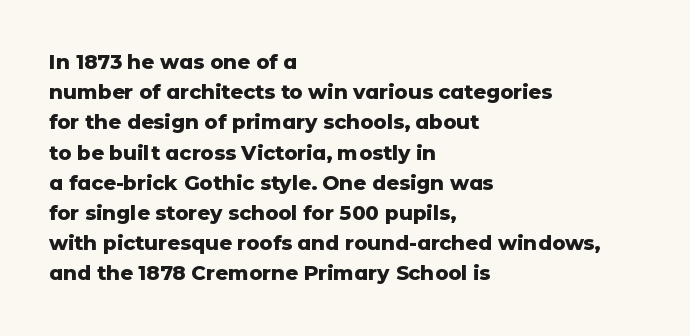
Q: Is the text bold? A: Yes.
Q: Is the text italic (slanted)? A: No, it is upright.
Q: Is the text underlined? A: No.
Q: How is the paragraph aligned? A: Left-aligned.
Q: Is the spacing between letters normal or unusually wide? A: Normal.
Q: Is the spacing between lines tight, normal or loose? A: Normal.
